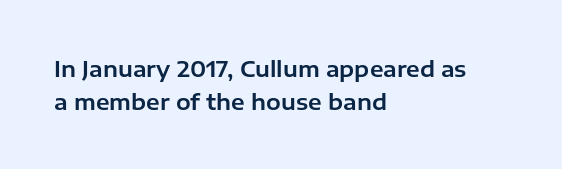
A clean baseline with only descenders dipping below it. Standard letterfit; no display-style spreading of the glyphs. Notice how descenders clear the ascenders below comfortably — that's standard leading. It's the straight-up-and-down kind of type. Does the copy run flush right? No — it runs flush left.
